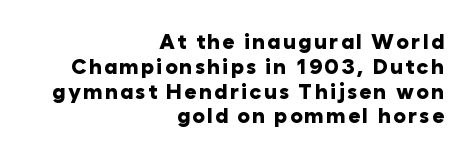
Students, this is bold: see how much ink each stroke carries. Is there any slant? The stems are plumb. A student would call this right alignment; a typographer would say flush right, rag left. The string is rendered with underlining switched off.
